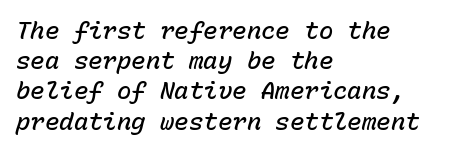
The image shows 24 px text type, italic (leaning right); set left-aligned, normal line spacing (1.26x), normal letter spacing, not underlined.
